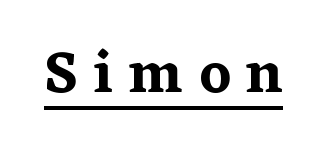
The image shows 59 px serif type, upright; set unusually wide letter spacing (+0.27 em), underlined; low stroke contrast and a medium x-height.
